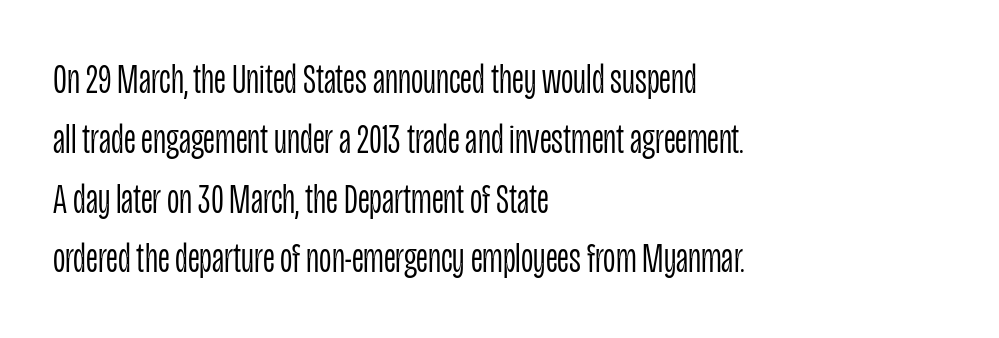
Unbolded letterforms with no extra heft. Clear beneath every line of the passage. The characters display no serif detailing; their extremities are plain. The passage shown stacks its lines at a standard gap. Designer's note — italics off, roman on. Each letter keeps its own natural width here, so spacing adapts to shape.
